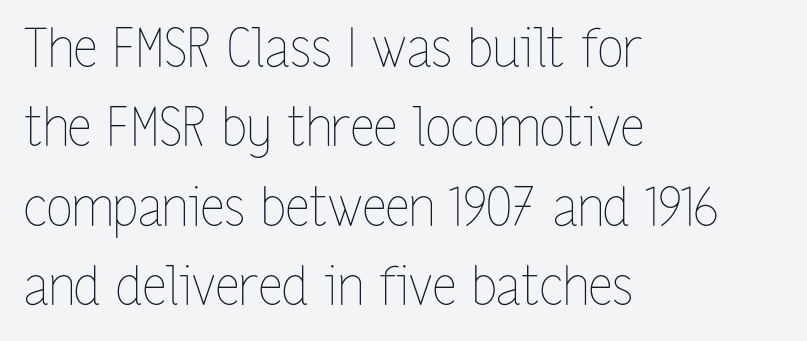
{"italic": "no", "bold": "no", "weight": "thin", "width": "condensed", "stroke_contrast": "low", "x_height": "medium", "monospaced": "no", "underline": "no", "align": "left", "line_spacing": "normal", "line_spacing_ratio": 1.5, "letter_spacing": "normal", "letter_spacing_em": 0.0, "glyph_px": 53}
